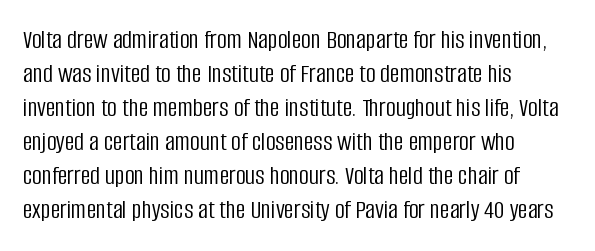
The image shows 27 px text type, upright; set left-aligned, normal line spacing (1.26x), normal letter spacing, not underlined.
